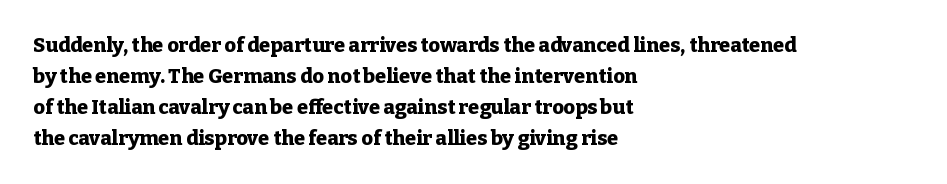
This is heavy type, rendered in bold. No extra tracking has been applied to these lines. The lines in this sample share a left origin and differ only in where they stop. A typesetter would call this leading conventional body-copy spacing. The typography opts for an upright posture over an oblique one. No word sits above an underline.
